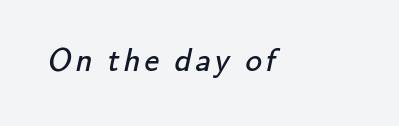
The image shows 33 px regular-weight sans-serif type; set left-aligned, not underlined; low stroke contrast and a small x-height.
